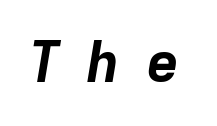
The image shows 57 px bold type, italic (leaning right), monospaced; set unusually wide letter spacing (+0.44 em), not underlined; low stroke contrast and a medium x-height.
